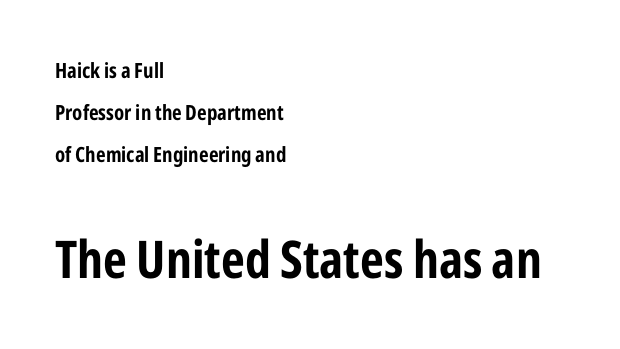
The image shows 52 px bold, condensed sans-serif type, upright; set left-aligned, loose line spacing (1.99x), normal letter spacing, not underlined; the second (bottom) block is 2.48x larger; low stroke contrast and a medium x-height.
